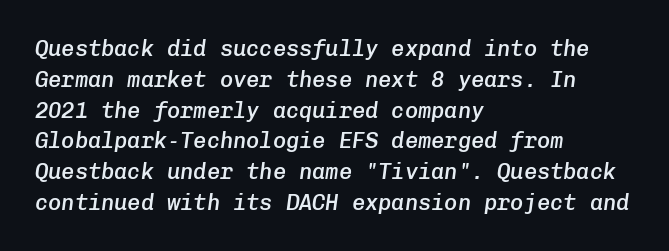
The image shows 22 px text type, italic (leaning right); set left-aligned, normal line spacing (1.4x), normal letter spacing, not underlined.
